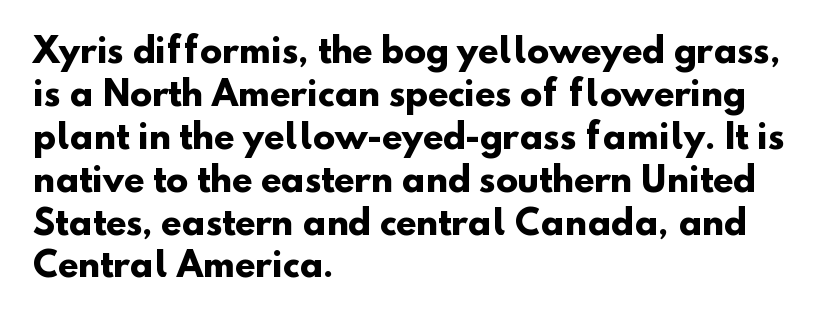
The zone under the glyphs is completely vacant. Typographically, this falls in the sans-serif category. This sample has the flowing, uneven cadence of proportional lettering. Notice how descenders clear the ascenders below comfortably — that's standard leading. Summary of weight: heavy, a full bold. The type is set solid horizontally, with unmodified tracking.
